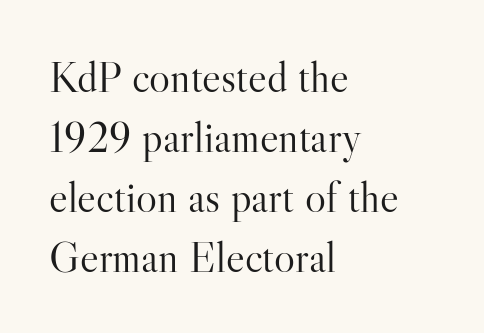
Q: Is the text bold? A: No.
Q: Is the text italic (slanted)? A: No, it is upright.
Q: Is the typeface a serif or a sans-serif typeface? A: Serif.
Q: Is the text underlined? A: No.
Q: How is the paragraph aligned? A: Left-aligned.
Q: Is the spacing between letters normal or unusually wide? A: Normal.
Q: Is the spacing between lines tight, normal or loose? A: Normal.
Q: Width (condensed, normal, or wide)? A: Normal.
Q: Stroke contrast? A: High.
Q: x-height? A: Small.
Q: Monospaced? A: No.
